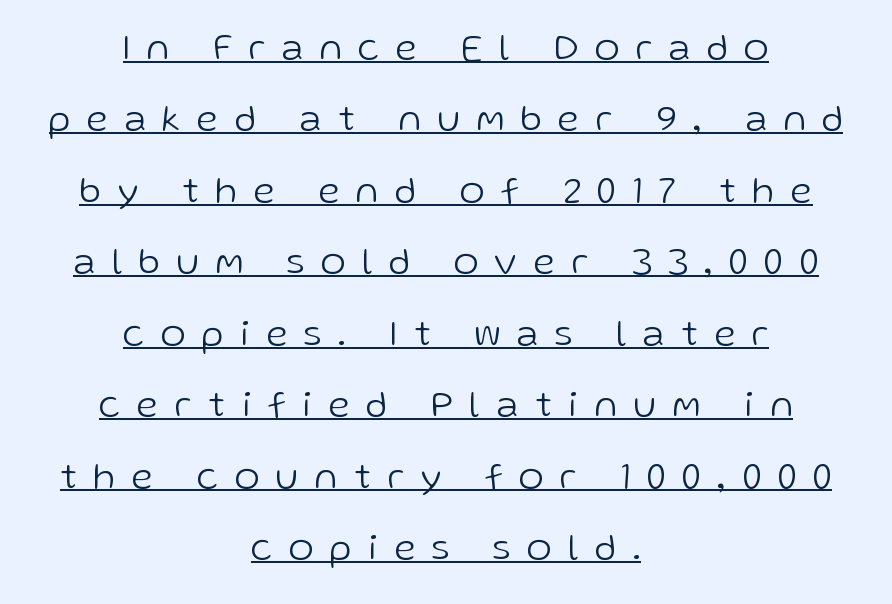
Q: Is the text bold? A: No.
Q: Is the text italic (slanted)? A: No, it is upright.
Q: Is the typeface a serif or a sans-serif typeface? A: Sans-serif.
Q: Is the text underlined? A: Yes.
Q: How is the paragraph aligned? A: Centered.
Q: Is the spacing between letters normal or unusually wide? A: Unusually wide.
Q: Width (condensed, normal, or wide)? A: Normal.
Q: Stroke contrast? A: Low.
Q: x-height? A: Medium.
Q: Monospaced? A: No.
